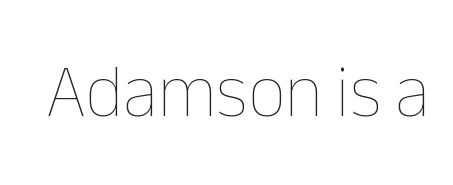
The axis of the letterforms is exactly vertical. On a weight scale, this lands at 450 or below. The foot of each line stays bare and open. Each letter keeps its own natural width here, so spacing adapts to shape. Observe the ordinary spacing: letters are neighbours, not strangers.
